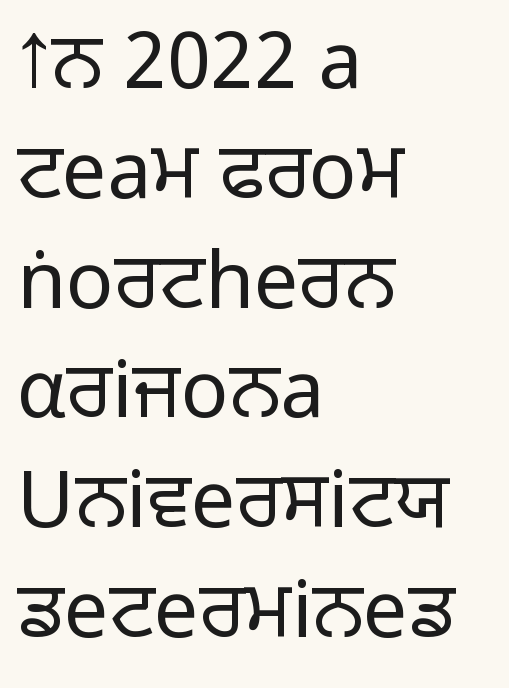
The image shows 79 px light sans-serif type, upright; set left-aligned, normal line spacing (1.39x), normal letter spacing, not underlined; low stroke contrast and a medium x-height.
